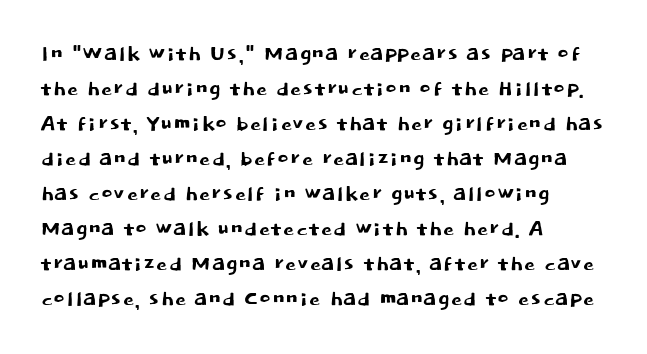
{"serif": "no", "italic": "no", "width": "normal", "stroke_contrast": "low", "x_height": "large", "monospaced": "no", "underline": "no", "align": "left", "line_spacing": "normal", "line_spacing_ratio": 1.25, "letter_spacing": "normal", "letter_spacing_em": 0.0, "glyph_px": 28}
